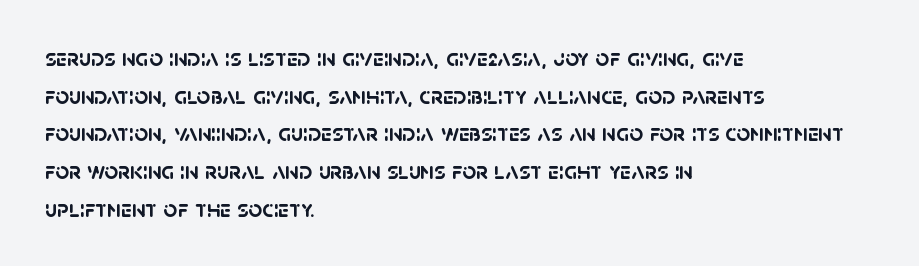
Q: Is the text bold? A: Yes.
Q: Is the text underlined? A: No.
Q: How is the paragraph aligned? A: Left-aligned.
Q: Is the spacing between letters normal or unusually wide? A: Normal.
Q: Is the spacing between lines tight, normal or loose? A: Normal.
